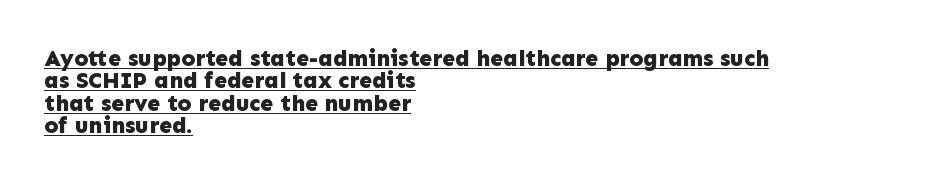
Q: Is the text bold? A: Yes.
Q: Is the text italic (slanted)? A: No, it is upright.
Q: Is the text underlined? A: Yes.
Q: How is the paragraph aligned? A: Left-aligned.
Q: Is the spacing between letters normal or unusually wide? A: Normal.
Q: Is the spacing between lines tight, normal or loose? A: Tight.
